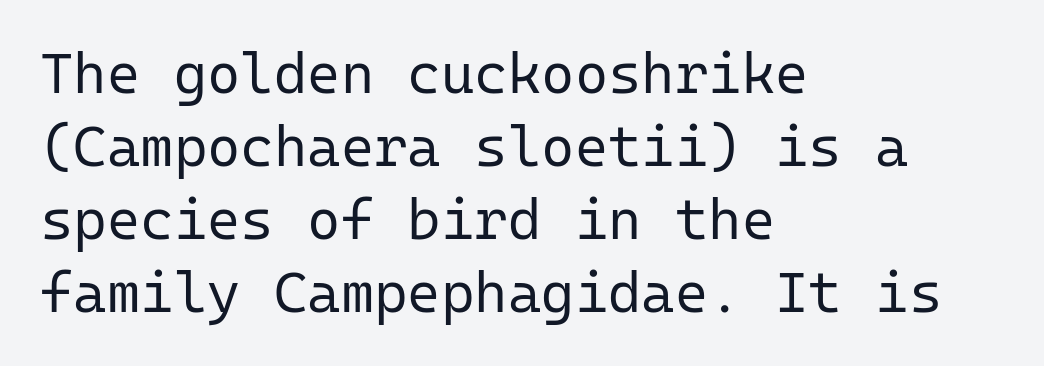
Q: Is the text bold? A: No.
Q: Is the text italic (slanted)? A: No, it is upright.
Q: Is the typeface a serif or a sans-serif typeface? A: Sans-serif.
Q: Is the text underlined? A: No.
Q: How is the paragraph aligned? A: Left-aligned.
Q: Is the spacing between letters normal or unusually wide? A: Normal.
Q: Is the spacing between lines tight, normal or loose? A: Normal.
Q: Width (condensed, normal, or wide)? A: Normal.
Q: Stroke contrast? A: Low.
Q: x-height? A: Medium.
Q: Monospaced? A: Yes.
